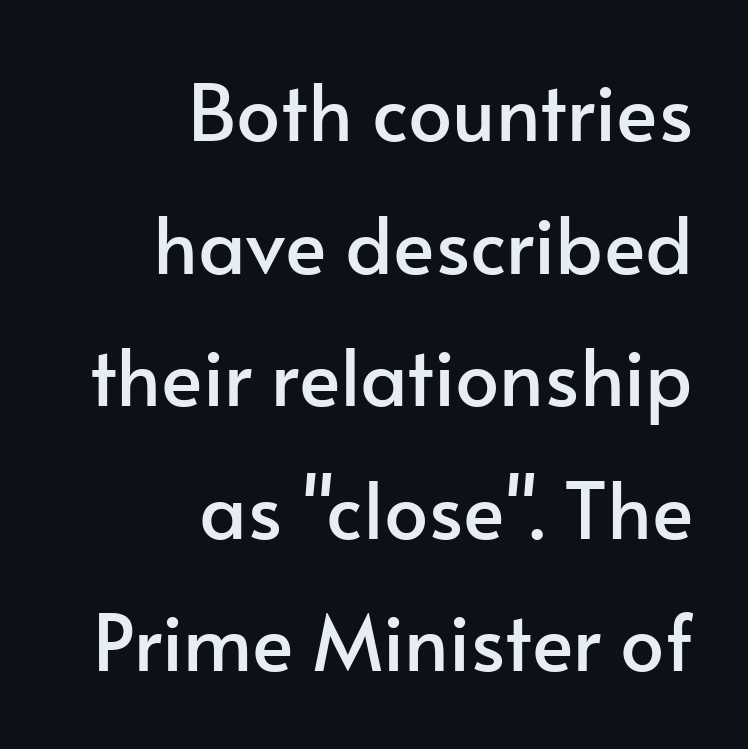
These lines are set flush right with a ragged left edge. Rule under the text: the space is simply empty. The designer went with a sans here, leaving each stem footless. Varying glyph widths throughout — classic text-font behaviour. Standard letterfit; no display-style spreading of the glyphs. Leading: standard.
